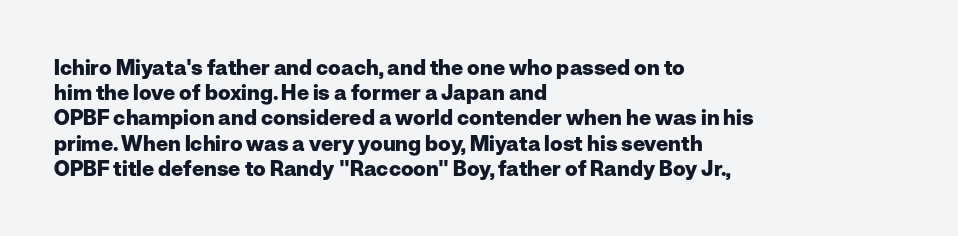
The image shows 21 px bold type, upright; set left-aligned, line spacing 1.2x, normal letter spacing, not underlined.
